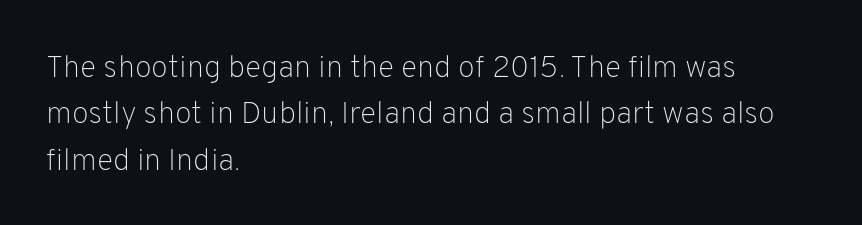
Honestly, the row spacing looks completely unremarkable. Just letters on the line, the space beneath them empty. These lines are composed in type without serifs. Every character sits straight up, as roman type does. Layout note: lines flush left. On a weight scale, this lands at 450 or below.
